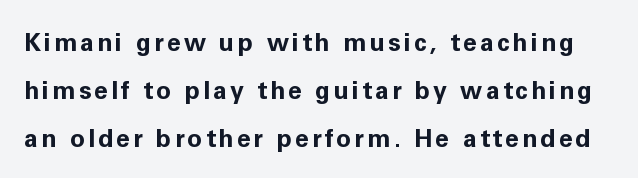
The image shows 25 px bold type, upright; set loose line spacing (1.92x), not underlined.
